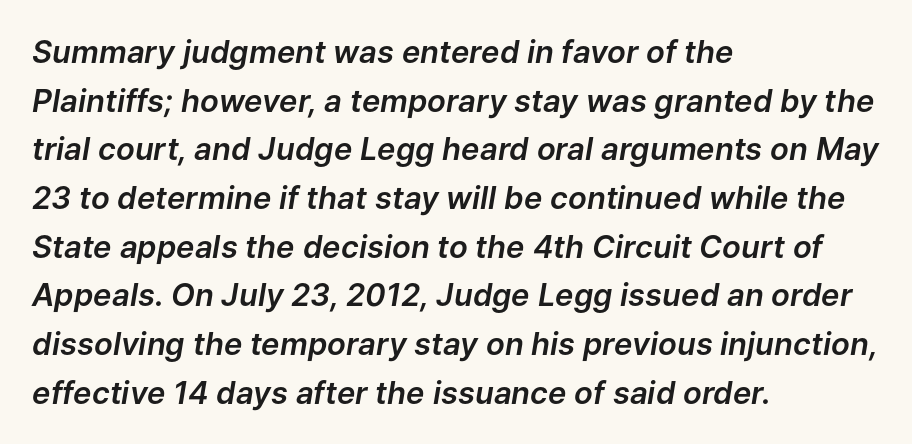
The baseline area is clear. Horizontal bands of white between lines are of average thickness. Caption: standard tracking, unaltered. The ragged edge is on the right, which tells us the setting is flush left.
